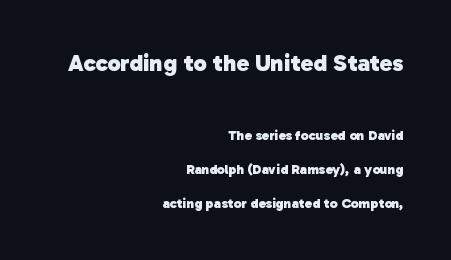
Q: Is the text bold? A: Yes.
Q: Is the text underlined? A: No.
Q: How is the paragraph aligned? A: Right-aligned.
Q: Is the spacing between letters normal or unusually wide? A: Normal.
Q: Is the spacing between lines tight, normal or loose? A: Loose.
Q: Which block of text is set in a larger size, the first (top) or the second (bottom)? A: The first (top) one.
